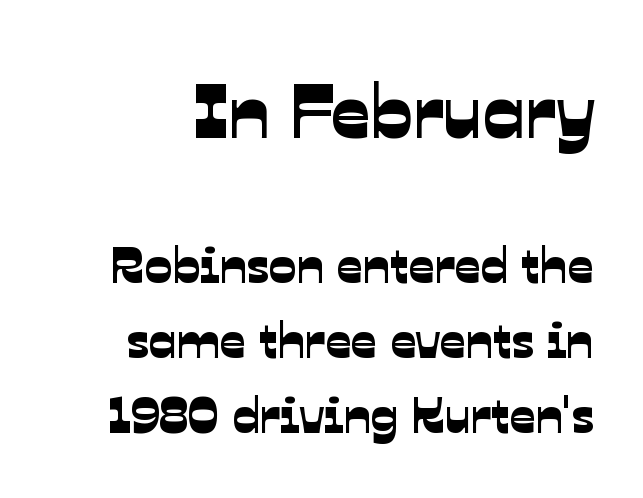
The image shows 77 px sans-serif type; set normal line spacing (1.47x), normal letter spacing, not underlined; the first (top) block is 1.51x larger; low stroke contrast and a medium x-height.
